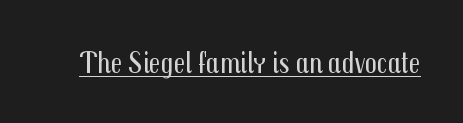
Q: Is the text bold? A: No.
Q: Is the text italic (slanted)? A: No, it is upright.
Q: Is the typeface a serif or a sans-serif typeface? A: Sans-serif.
Q: Is the text underlined? A: Yes.
Q: Is the spacing between letters normal or unusually wide? A: Normal.
Q: Width (condensed, normal, or wide)? A: Condensed.
Q: Stroke contrast? A: Medium.
Q: x-height? A: Medium.
Q: Monospaced? A: No.
